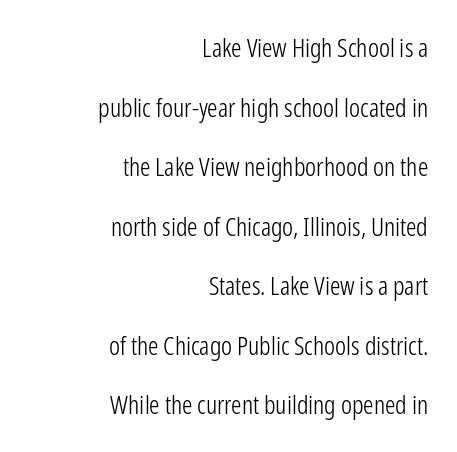
The image shows 26 px text type, upright; set right-aligned, loose line spacing (2.29x), normal letter spacing, not underlined.
